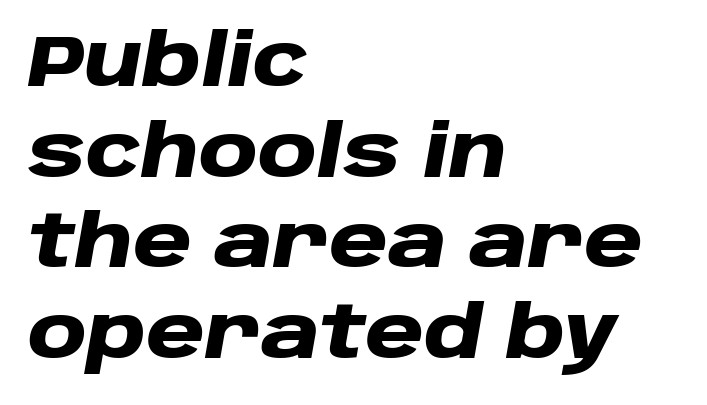
As a designer I'd log this as weight 700, bold. One-word summary of the alignment: left. Descenders are the only things crossing below the line. Here the glyphs are tracked normally, forming tight word shapes. Posture: slanted.
